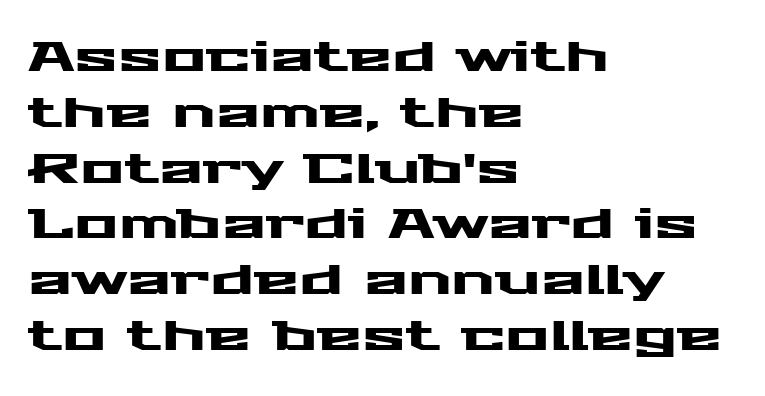
Unmarked baselines from the first word to the last. The line-height multiplier appears to be the usual default. Do the characters align in a grid? No, the font is proportional. The paragraph has a hard left edge and a soft right edge.
